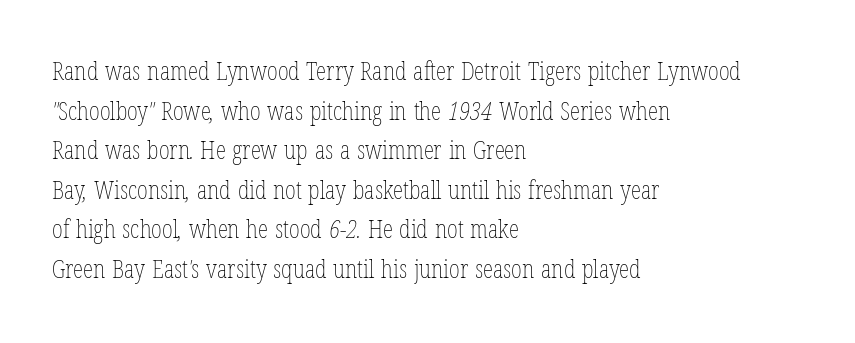
{"bold": "no", "underline": "no", "align": "left", "line_spacing": "normal", "line_spacing_ratio": 1.52, "letter_spacing": "normal", "letter_spacing_em": 0.0, "glyph_px": 26}
